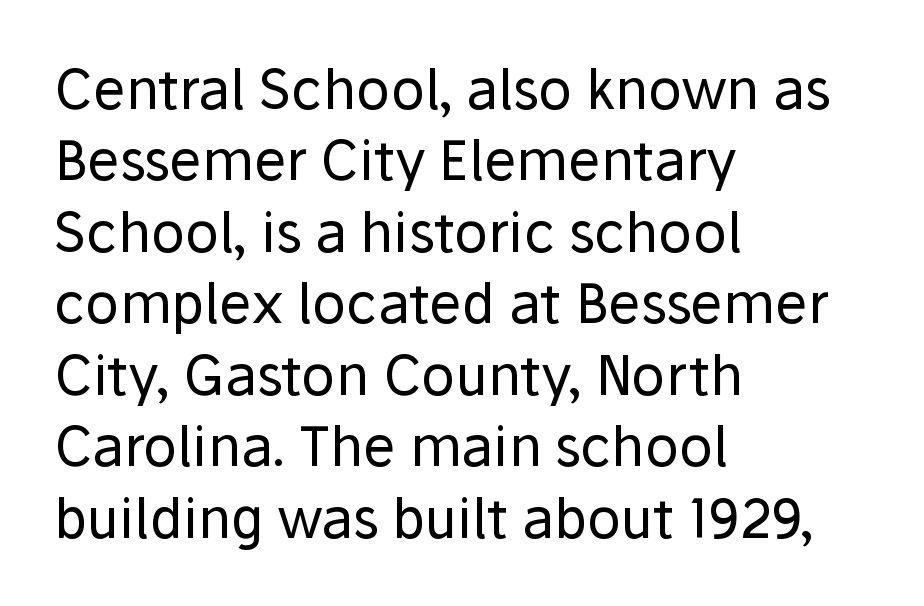
Q: Is the text bold? A: No.
Q: Is the text italic (slanted)? A: No, it is upright.
Q: Is the typeface a serif or a sans-serif typeface? A: Sans-serif.
Q: Is the text underlined? A: No.
Q: How is the paragraph aligned? A: Left-aligned.
Q: Is the spacing between letters normal or unusually wide? A: Normal.
Q: Is the spacing between lines tight, normal or loose? A: Normal.
Q: Width (condensed, normal, or wide)? A: Normal.
Q: Stroke contrast? A: Low.
Q: x-height? A: Medium.
Q: Monospaced? A: No.
